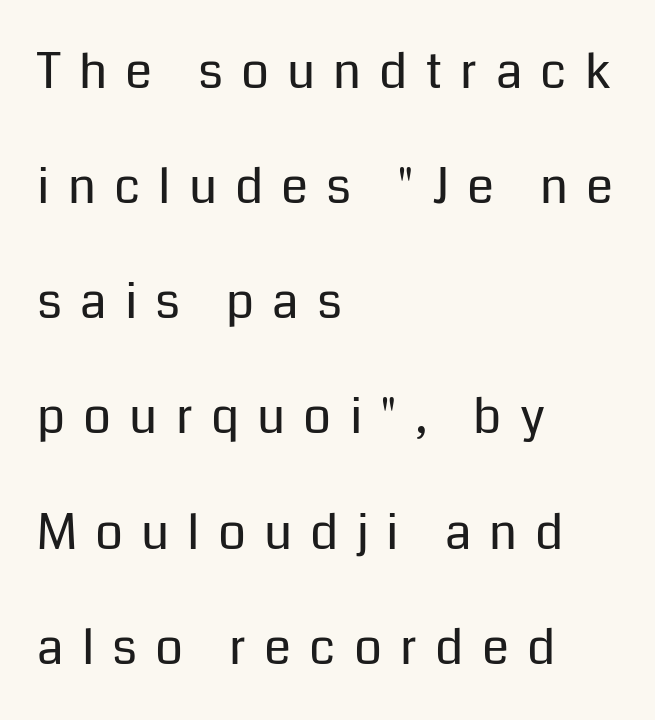
The image shows 49 px regular-weight sans-serif type, upright; set left-aligned, loose line spacing (2.35x), unusually wide letter spacing (+0.37 em), not underlined; low stroke contrast and a medium x-height.
